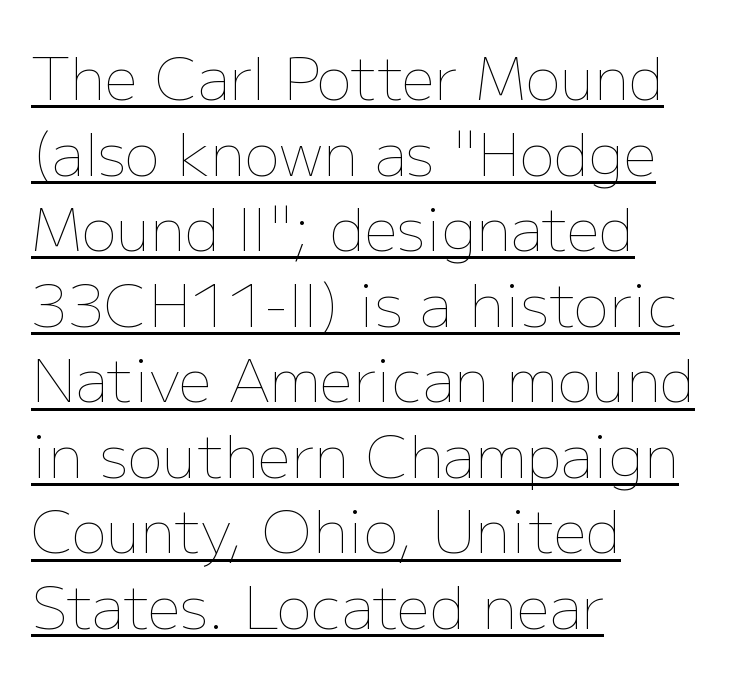
{"italic": "no", "bold": "no", "weight": "thin", "width": "normal", "stroke_contrast": "low", "x_height": "medium", "monospaced": "no", "underline": "yes", "align": "left", "line_spacing": "normal", "line_spacing_ratio": 1.28, "letter_spacing": "normal", "letter_spacing_em": 0.0, "glyph_px": 59}
